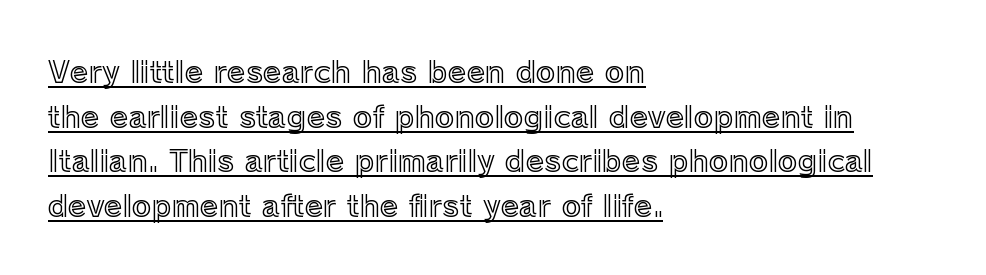
You can tell it's not italic because the verticals are truly vertical. The sample's only ornament is a line tracing under the words. Think of a printed novel: that variable character pitch is what you see here. The rendering keeps characters at their native spacing. Successive baselines arrive at the customary interval.
